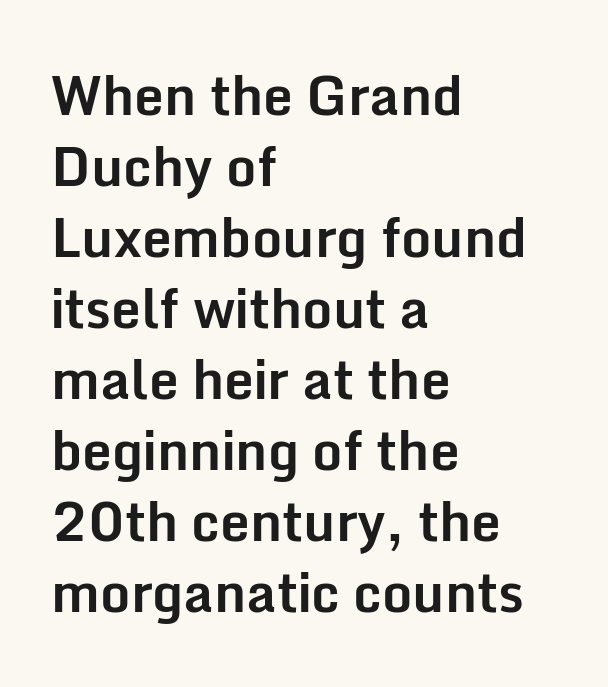
{"serif": "no", "italic": "no", "bold": "yes", "weight": "bold", "width": "normal", "stroke_contrast": "low", "x_height": "medium", "monospaced": "no", "underline": "no", "align": "left", "line_spacing": "normal", "line_spacing_ratio": 1.34, "letter_spacing": "normal", "letter_spacing_em": 0.0, "glyph_px": 53}
